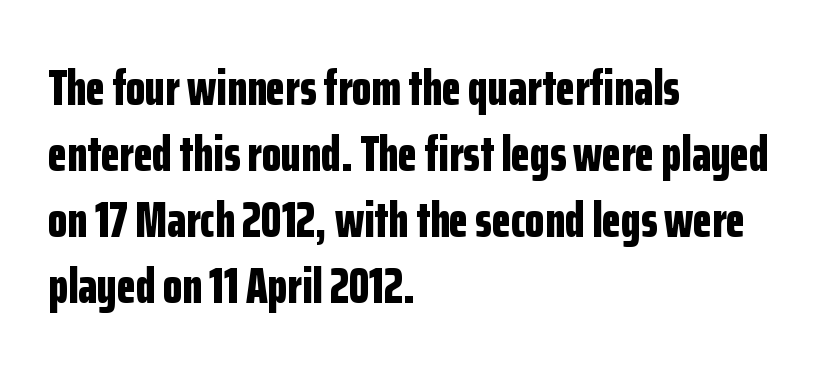
Q: Is the text bold? A: Yes.
Q: Is the text italic (slanted)? A: No, it is upright.
Q: Is the typeface a serif or a sans-serif typeface? A: Sans-serif.
Q: Is the text underlined? A: No.
Q: How is the paragraph aligned? A: Left-aligned.
Q: Is the spacing between letters normal or unusually wide? A: Normal.
Q: Is the spacing between lines tight, normal or loose? A: Normal.
Q: Width (condensed, normal, or wide)? A: Condensed.
Q: Stroke contrast? A: Low.
Q: x-height? A: Medium.
Q: Monospaced? A: No.
